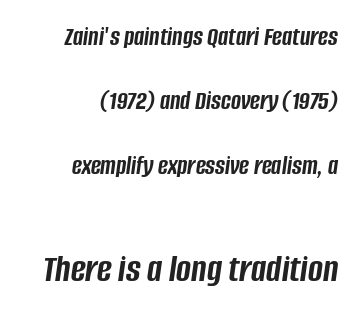
Interline gaps are noticeably wide in this sample. This rendering uses right alignment, leaving the left contour irregular. The rendering keeps characters at their native spacing. Scale increases going downward across the two blocks. The typesetting leans heavy: a genuine bold.
